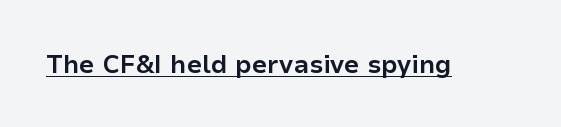
The face used here appears with an underline applied. Nope, not italic — everything's standing straight. This is heavy type, rendered in bold. Nobody touched the tracking dial on this one.
